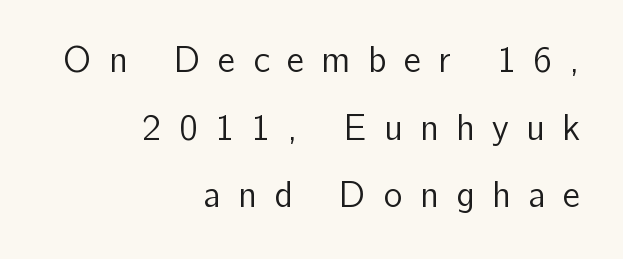
The image shows 36 px regular-weight sans-serif type, upright; set right-aligned, line spacing 1.88x, unusually wide letter spacing (+0.48 em), not underlined; low stroke contrast and a medium x-height.
